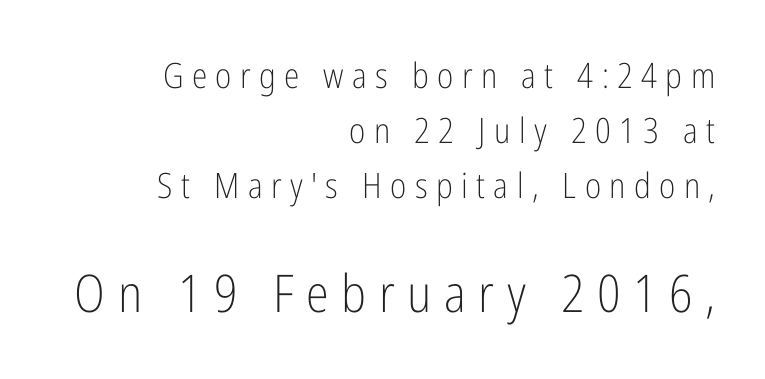
The image shows 52 px light, condensed sans-serif type, upright; set right-aligned, normal line spacing (1.57x), unusually wide letter spacing (+0.24 em), not underlined; the second (bottom) block is 1.49x larger; low stroke contrast and a medium x-height.
